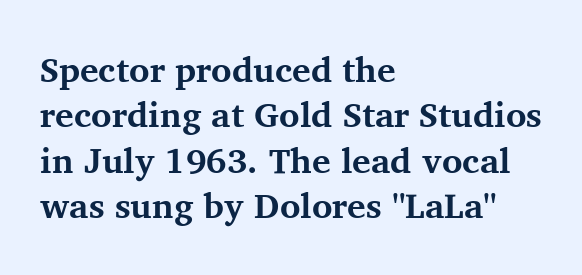
{"serif": "yes", "italic": "no", "bold": "yes", "weight": "bold", "width": "normal", "stroke_contrast": "medium", "x_height": "medium", "monospaced": "no", "underline": "no", "align": "left", "line_spacing": "normal", "line_spacing_ratio": 1.3, "letter_spacing": "normal", "letter_spacing_em": 0.0, "glyph_px": 35}
